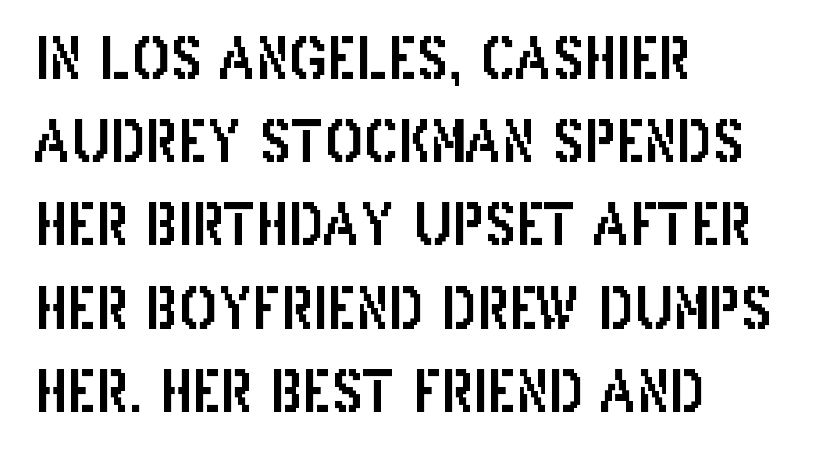
The words here are not underlined. Tall strokes in this sample are plumb rather than angled. Quick note: interline space is typical. This sample has the flowing, uneven cadence of proportional lettering. Typeset ragged right — the left edge is the straight one. You can tell from the bare stems that sans-serif type was used.
